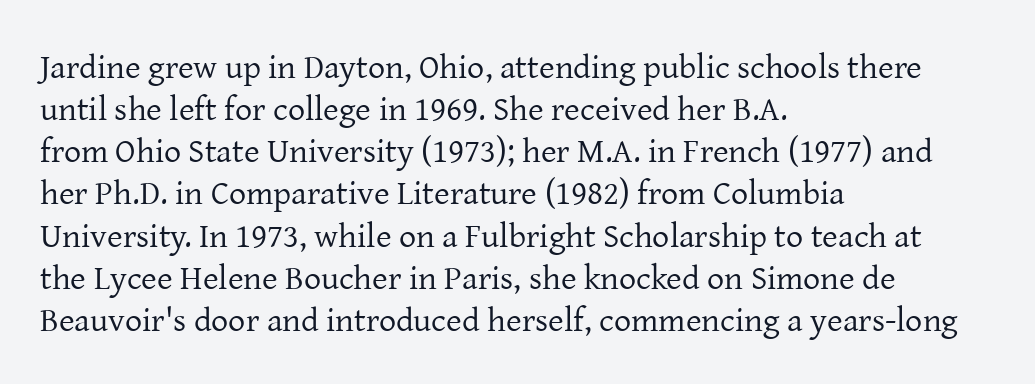
The image shows 34 px regular-weight serif type, upright; set left-aligned, line spacing 1.24x, normal letter spacing, not underlined; low stroke contrast and a medium x-height.
